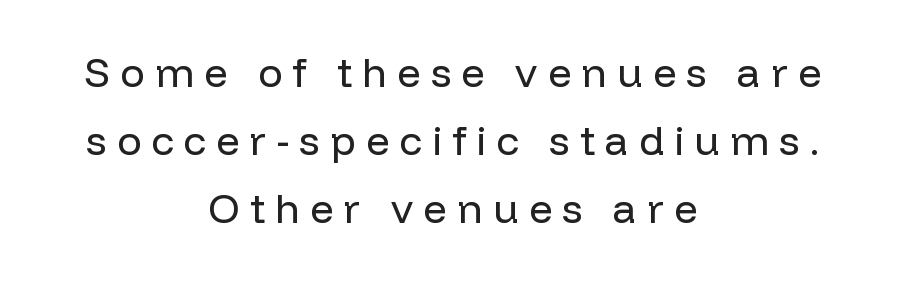
{"serif": "no", "italic": "no", "bold": "no", "weight": "regular", "width": "normal", "stroke_contrast": "low", "x_height": "medium", "monospaced": "no", "underline": "no", "align": "center", "line_spacing": "normal", "line_spacing_ratio": 1.66, "letter_spacing": "wide", "letter_spacing_em": 0.25, "glyph_px": 41}
